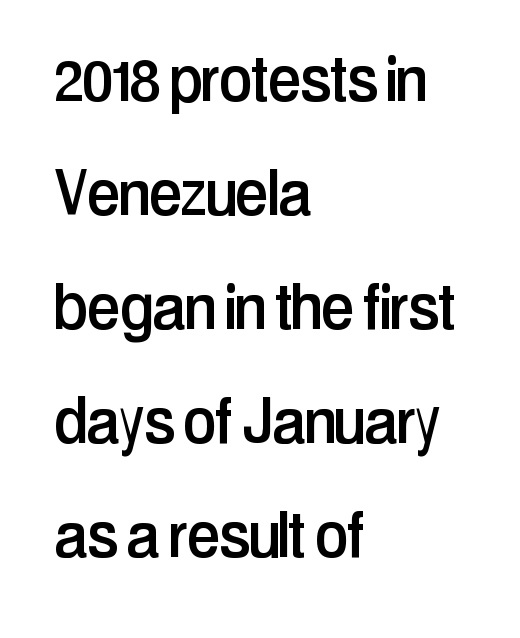
{"serif": "no", "italic": "no", "width": "condensed", "stroke_contrast": "low", "x_height": "medium", "monospaced": "no", "underline": "no", "align": "left", "line_spacing": "normal", "line_spacing_ratio": 1.52, "letter_spacing": "normal", "letter_spacing_em": 0.0, "glyph_px": 75}
